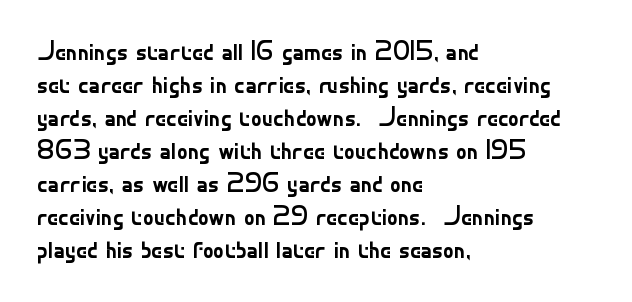
Q: Is the text bold? A: No.
Q: Is the text italic (slanted)? A: No, it is upright.
Q: Is the text underlined? A: No.
Q: How is the paragraph aligned? A: Left-aligned.
Q: Is the spacing between letters normal or unusually wide? A: Normal.
